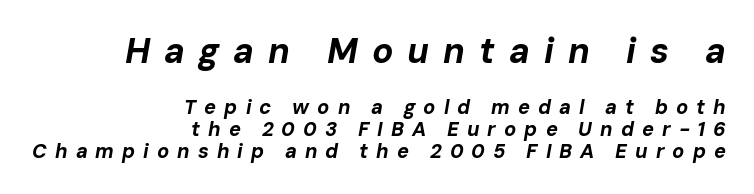
These lines were composed using italics. The passage shown is typed in a proportional face where columns would drift. The vertical gap from one line to the next is small. The first block has been scaled up relative to the second.
